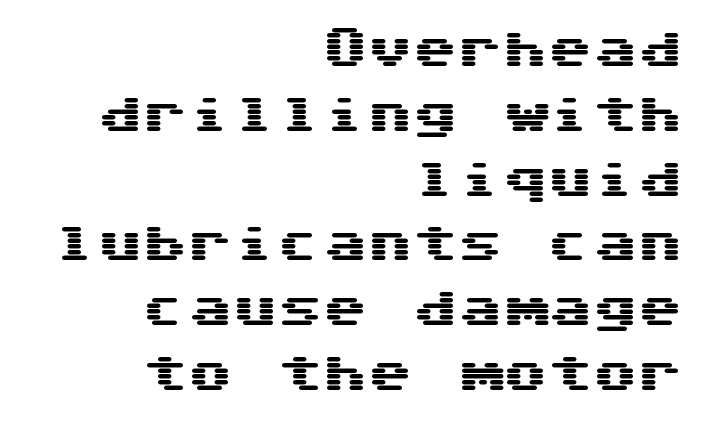
The image shows 45 px wide sans-serif type, upright; set right-aligned, normal line spacing (1.44x), normal letter spacing, not underlined; medium stroke contrast and a medium x-height.
